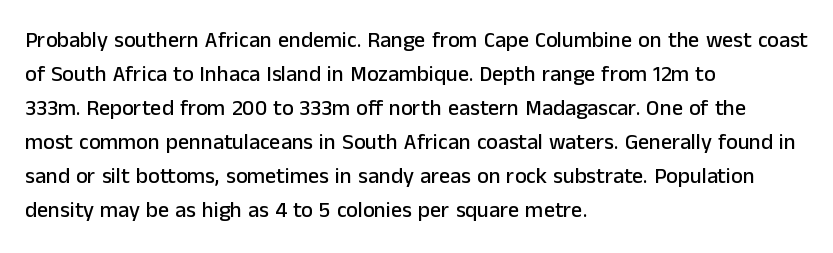
Q: Is the text italic (slanted)? A: No, it is upright.
Q: Is the text underlined? A: No.
Q: How is the paragraph aligned? A: Left-aligned.
Q: Is the spacing between letters normal or unusually wide? A: Normal.
Q: Is the spacing between lines tight, normal or loose? A: Normal.
